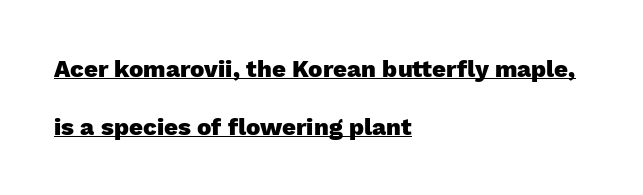
{"italic": "no", "bold": "yes", "underline": "yes", "align": "left", "line_spacing": "loose", "line_spacing_ratio": 2.41, "letter_spacing": "normal", "letter_spacing_em": 0.0, "glyph_px": 24}
